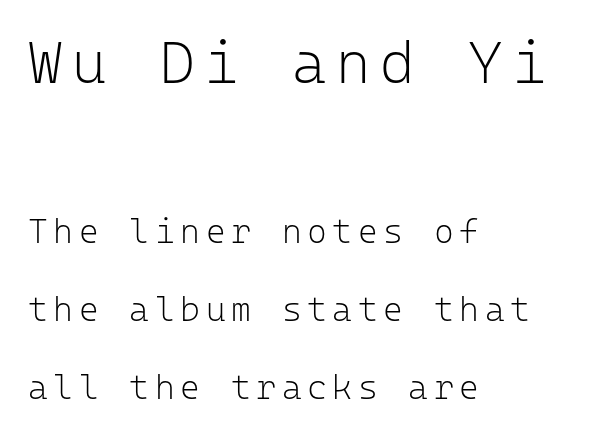
The image shows 59 px light sans-serif type, upright, monospaced; set left-aligned, loose line spacing (2.3x), not underlined; the first (top) block is 1.74x larger; low stroke contrast and a medium x-height.
